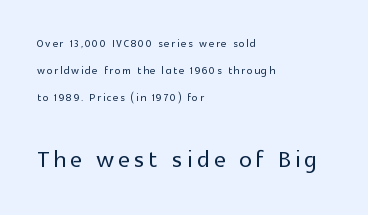
The typography opts for an upright posture over an oblique one. Horizontal bands of white between lines are thick stripes. This layout puts the modest block above and the oversized block below. The designer went with a sans here, leaving each stem footless.
